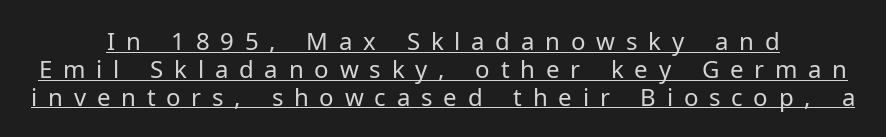
{"italic": "no", "bold": "no", "underline": "yes", "align": "center", "line_spacing_ratio": 1.16, "letter_spacing": "wide", "letter_spacing_em": 0.45, "glyph_px": 24}
